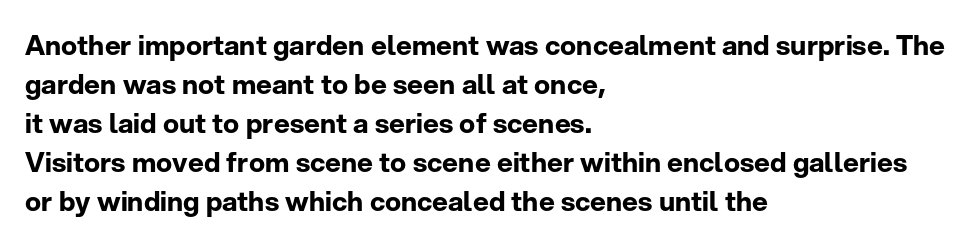
Line starts are locked; line ends wander. On the weight axis this lands at bold, roughly 700. Italic: no, the glyphs are upright roman. Glance below the letters and you will spot only blank space.
